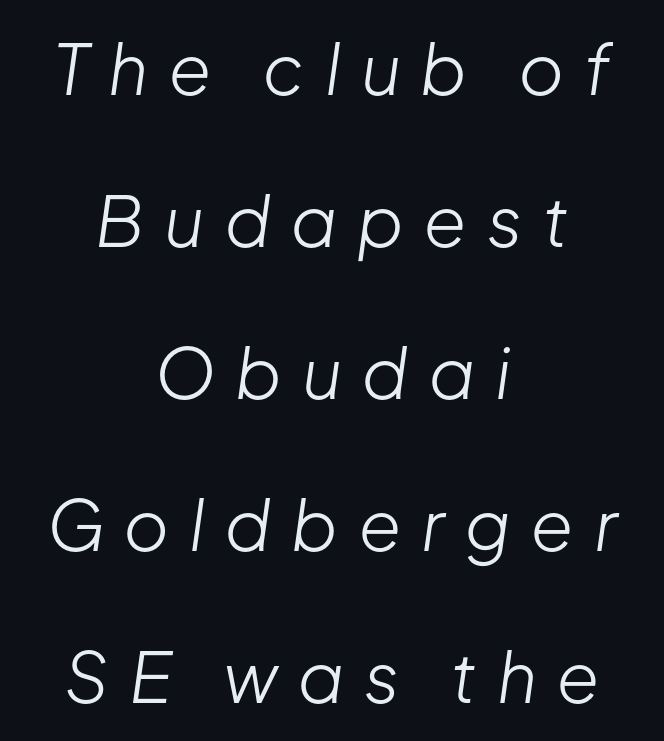
Q: Is the text bold? A: No.
Q: Is the text italic (slanted)? A: Yes, it leans right by about 8 degrees.
Q: Is the text underlined? A: No.
Q: How is the paragraph aligned? A: Centered.
Q: Is the spacing between letters normal or unusually wide? A: Unusually wide.
Q: Is the spacing between lines tight, normal or loose? A: Loose.
Q: Width (condensed, normal, or wide)? A: Normal.
Q: Stroke contrast? A: Low.
Q: x-height? A: Medium.
Q: Monospaced? A: No.
